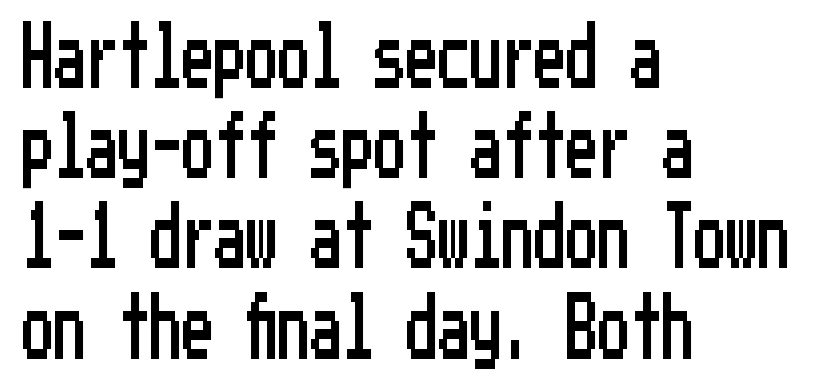
The space directly below the letters is spotless. This sample uses a sans-serif face. Short and long lines alike share a common starting point at left. The letters stand upright; this is a roman face.
